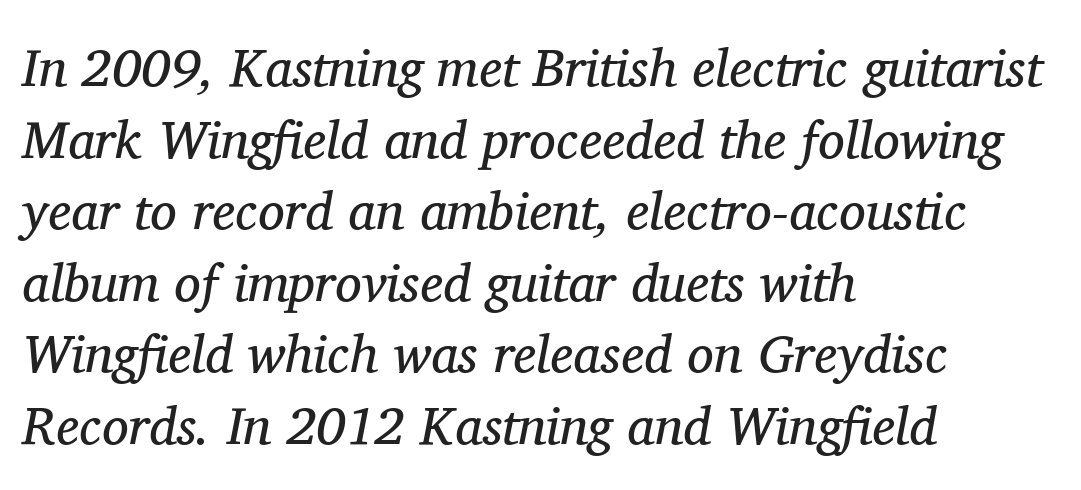
The image shows 53 px regular-weight serif type, italic (leaning right); set left-aligned, normal line spacing (1.35x), normal letter spacing, not underlined; medium stroke contrast and a medium x-height.
